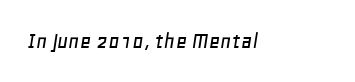
The image shows 24 px text type, italic (leaning right); set normal letter spacing, not underlined.
